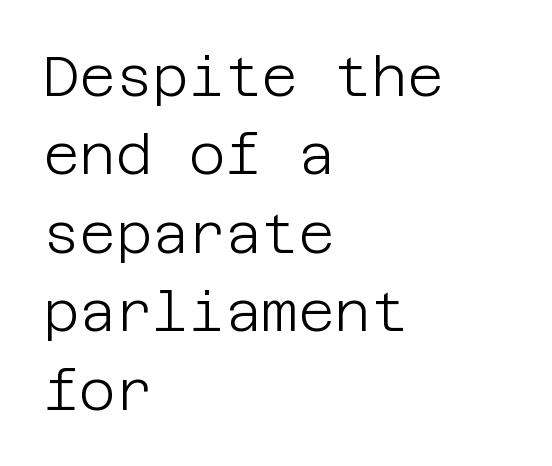
Unlike italic type, these characters show no tilt at all. Examine the stroke ends and you'll find no serifs. Notice how descenders clear the ascenders below comfortably — that's standard leading. Line beginnings align vertically; line endings do not.
